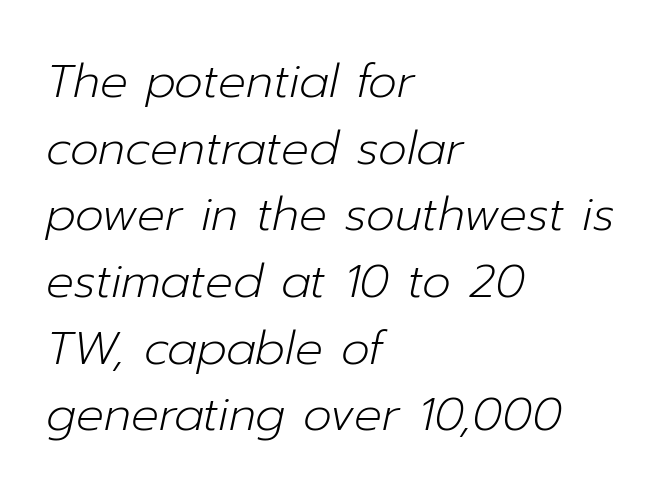
{"italic": "yes", "lean": "right", "slant_degrees": 12, "bold": "no", "weight": "light", "width": "normal", "stroke_contrast": "low", "x_height": "medium", "monospaced": "no", "underline": "no", "align": "left", "line_spacing": "normal", "line_spacing_ratio": 1.45, "letter_spacing": "normal", "letter_spacing_em": 0.0, "glyph_px": 46}
